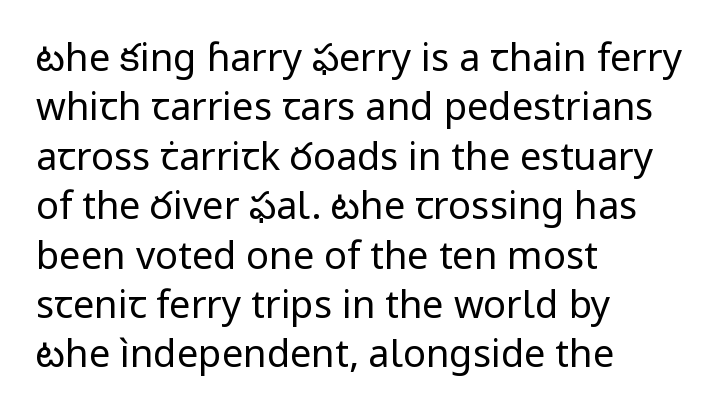
Q: Is the text bold? A: No.
Q: Is the text italic (slanted)? A: No, it is upright.
Q: Is the typeface a serif or a sans-serif typeface? A: Sans-serif.
Q: Is the text underlined? A: No.
Q: How is the paragraph aligned? A: Left-aligned.
Q: Is the spacing between letters normal or unusually wide? A: Normal.
Q: Is the spacing between lines tight, normal or loose? A: Normal.
Q: Width (condensed, normal, or wide)? A: Normal.
Q: Stroke contrast? A: Low.
Q: x-height? A: Medium.
Q: Monospaced? A: No.
